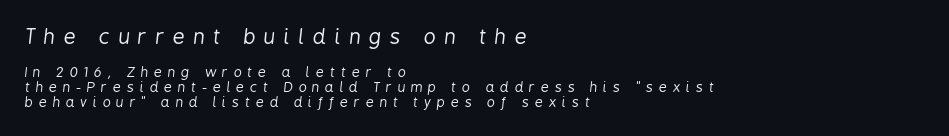
{"italic": "yes", "lean": "right", "slant_degrees": 6, "bold": "no", "underline": "no", "align": "left", "line_spacing": "tight", "line_spacing_ratio": 1.06, "letter_spacing": "wide", "letter_spacing_em": 0.41, "larger_block": "first", "size_ratio": 1.5, "glyph_px": 21}
